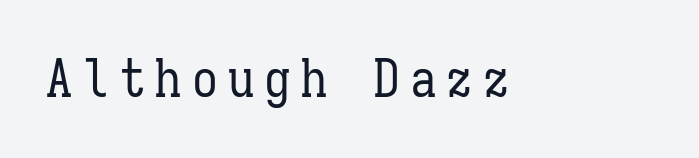
Q: Is the text bold? A: No.
Q: Is the text italic (slanted)? A: No, it is upright.
Q: Is the text underlined? A: No.
Q: Is the spacing between letters normal or unusually wide? A: Unusually wide.
Q: Width (condensed, normal, or wide)? A: Condensed.
Q: Stroke contrast? A: Low.
Q: x-height? A: Medium.
Q: Monospaced? A: Yes.
